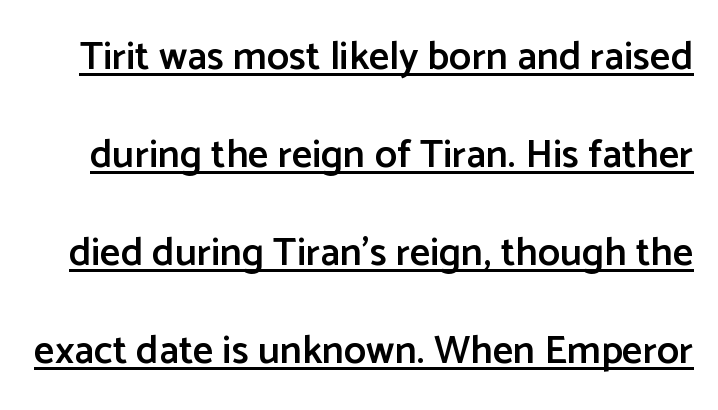
The specimen reads as upright at a glance. Look at the tracking — it's just the regular setting, nothing added. Looks like someone drew a line under every word here. Observe the absence of serifs on each vertical stroke in this sample. You could not count columns in this text — the font is proportionally spaced. Loosely led — the rows are spread out.
